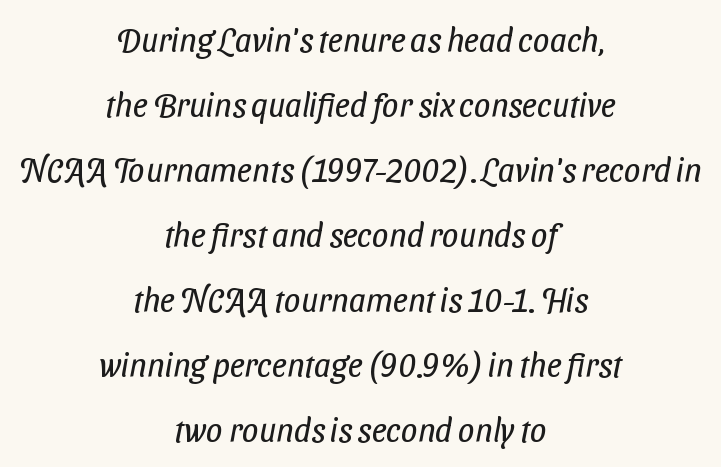
Q: Is the text bold? A: No.
Q: Is the typeface a serif or a sans-serif typeface? A: Sans-serif.
Q: Is the text underlined? A: No.
Q: How is the paragraph aligned? A: Centered.
Q: Is the spacing between letters normal or unusually wide? A: Normal.
Q: Is the spacing between lines tight, normal or loose? A: Loose.
Q: Width (condensed, normal, or wide)? A: Condensed.
Q: Stroke contrast? A: Low.
Q: x-height? A: Medium.
Q: Monospaced? A: No.
